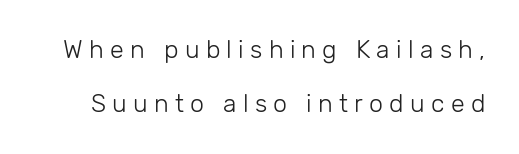
Q: Is the text bold? A: No.
Q: Is the text italic (slanted)? A: No, it is upright.
Q: Is the text underlined? A: No.
Q: Is the spacing between letters normal or unusually wide? A: Unusually wide.
Q: Is the spacing between lines tight, normal or loose? A: Loose.
